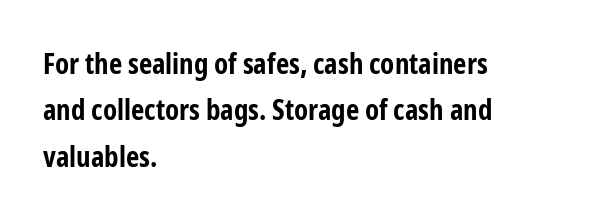
The paragraph has a hard left edge and a soft right edge. These lines are rendered in a variable-pitch font. Letter spacing: default. Each letter's strokes conclude bluntly, with no projecting serifs.
